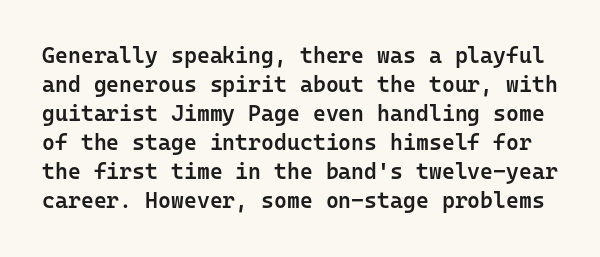
Italic? Not at all — the glyphs are vertical. Decoration check: the copy has no underline. The letterforms sit shoulder to shoulder at normal distance. The line-height multiplier appears to be the usual default. Typographic density is moderately raised because the face is semibold.
